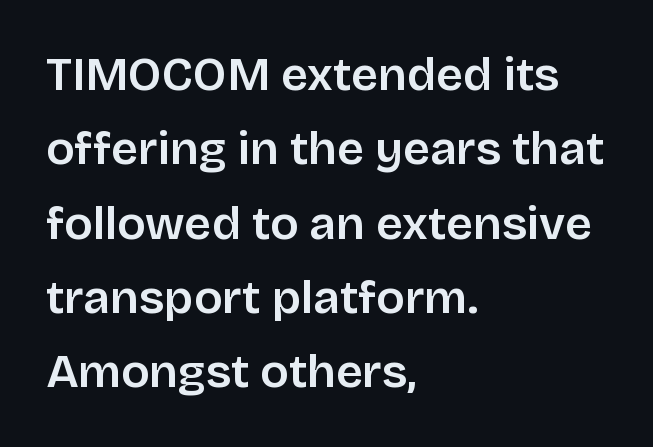
{"serif": "no", "italic": "no", "width": "normal", "stroke_contrast": "low", "x_height": "large", "monospaced": "no", "underline": "no", "align": "left", "line_spacing": "normal", "line_spacing_ratio": 1.58, "letter_spacing": "normal", "letter_spacing_em": 0.0, "glyph_px": 47}
